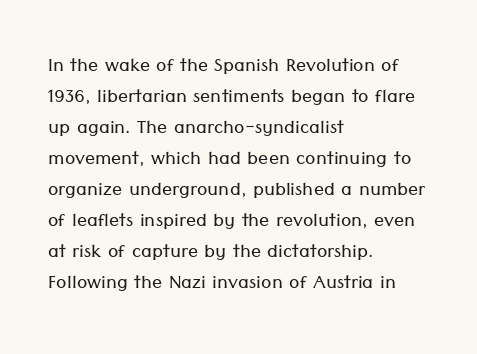
{"italic": "no", "bold": "no", "underline": "no", "align": "left", "line_spacing_ratio": 1.24, "letter_spacing": "normal", "letter_spacing_em": 0.0, "glyph_px": 25}
